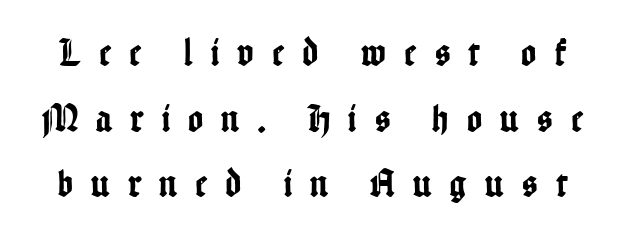
This sample has the flowing, uneven cadence of proportional lettering. The rows are spaced the way most documents space them. Descender tails drop into unmarked territory. A roman cut, with each character standing at attention.
